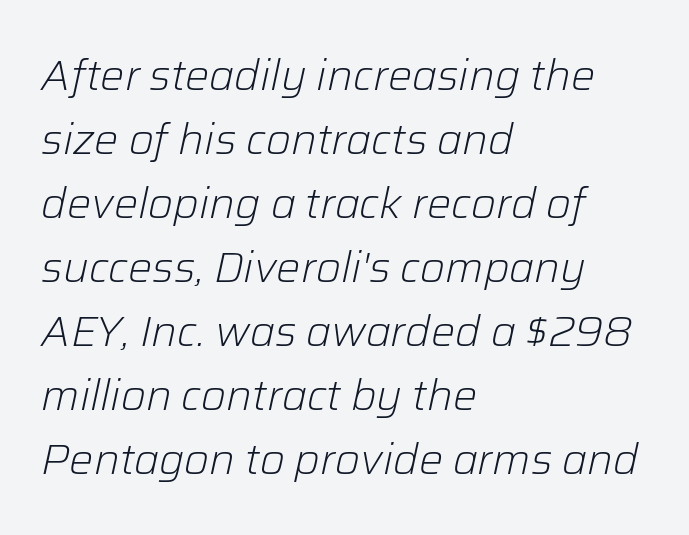
{"italic": "yes", "lean": "right", "slant_degrees": 12, "bold": "no", "weight": "light", "width": "normal", "stroke_contrast": "low", "x_height": "medium", "monospaced": "no", "underline": "no", "align": "left", "line_spacing": "normal", "line_spacing_ratio": 1.49, "letter_spacing": "normal", "letter_spacing_em": 0.0, "glyph_px": 43}
